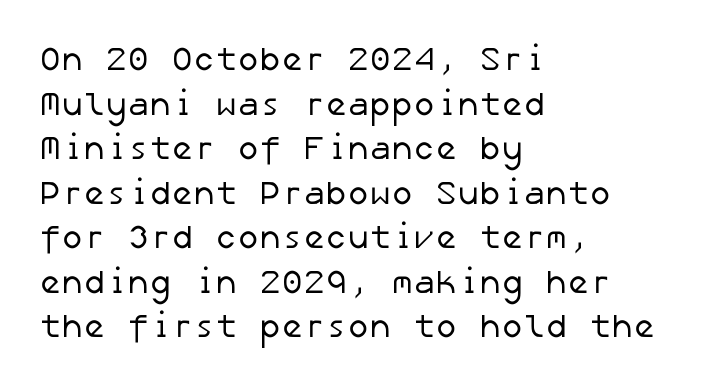
The image shows 33 px regular-weight sans-serif type; set left-aligned, normal line spacing (1.35x), normal letter spacing, not underlined; low stroke contrast and a medium x-height.
